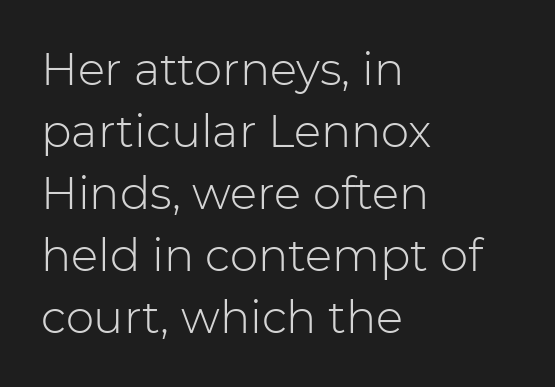
Q: Is the text bold? A: No.
Q: Is the text italic (slanted)? A: No, it is upright.
Q: Is the typeface a serif or a sans-serif typeface? A: Sans-serif.
Q: Is the text underlined? A: No.
Q: How is the paragraph aligned? A: Left-aligned.
Q: Is the spacing between letters normal or unusually wide? A: Normal.
Q: Is the spacing between lines tight, normal or loose? A: Normal.
Q: Width (condensed, normal, or wide)? A: Normal.
Q: Stroke contrast? A: Low.
Q: x-height? A: Medium.
Q: Monospaced? A: No.
